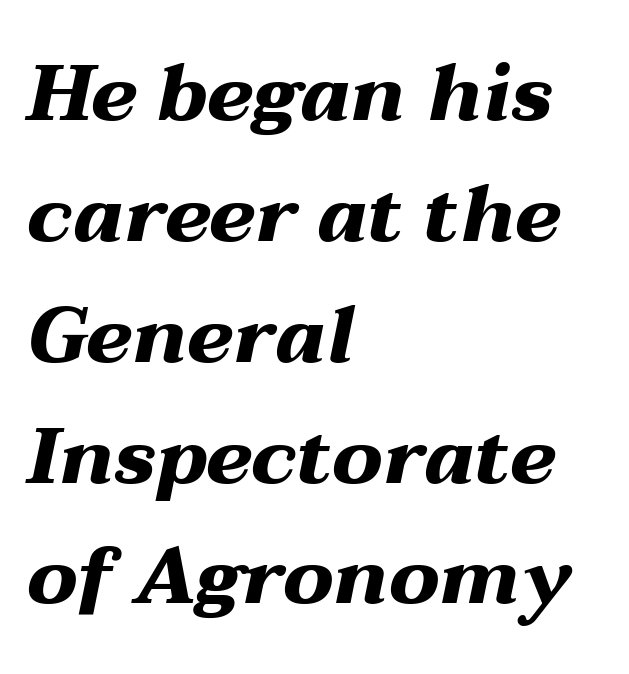
The image shows 79 px heavy, wide type, italic (leaning right); set left-aligned, normal line spacing (1.53x), normal letter spacing, not underlined; medium stroke contrast and a medium x-height.
